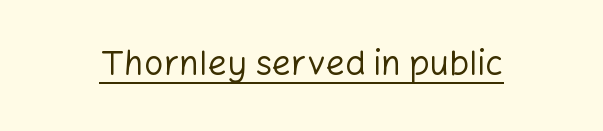
The image shows 34 px regular-weight sans-serif type, upright; set normal letter spacing, underlined; low stroke contrast and a medium x-height.
